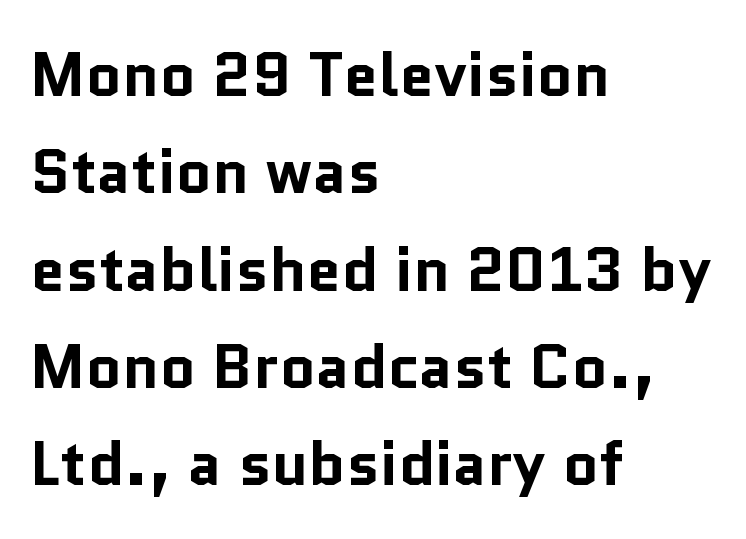
{"serif": "no", "italic": "no", "bold": "yes", "weight": "bold", "width": "normal", "stroke_contrast": "low", "x_height": "medium", "monospaced": "no", "underline": "no", "align": "left", "line_spacing": "normal", "line_spacing_ratio": 1.57, "letter_spacing": "normal", "letter_spacing_em": 0.0, "glyph_px": 62}
